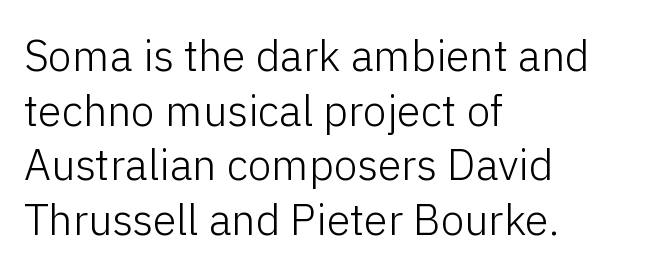
{"serif": "no", "italic": "no", "bold": "no", "weight": "light", "width": "normal", "stroke_contrast": "low", "x_height": "medium", "monospaced": "no", "underline": "no", "align": "left", "line_spacing": "normal", "line_spacing_ratio": 1.27, "letter_spacing": "normal", "letter_spacing_em": 0.0, "glyph_px": 43}
